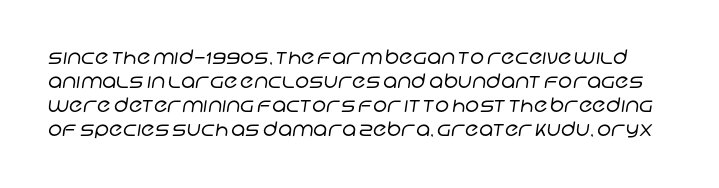
The image shows 20 px text type; set line spacing 1.2x, normal letter spacing, not underlined.
